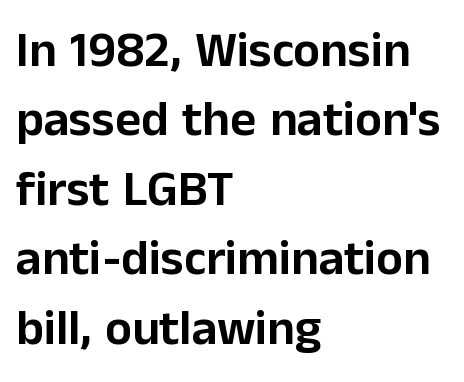
{"serif": "no", "italic": "no", "width": "normal", "stroke_contrast": "low", "x_height": "medium", "monospaced": "no", "underline": "no", "align": "left", "line_spacing": "normal", "line_spacing_ratio": 1.39, "letter_spacing": "normal", "letter_spacing_em": 0.0, "glyph_px": 50}
